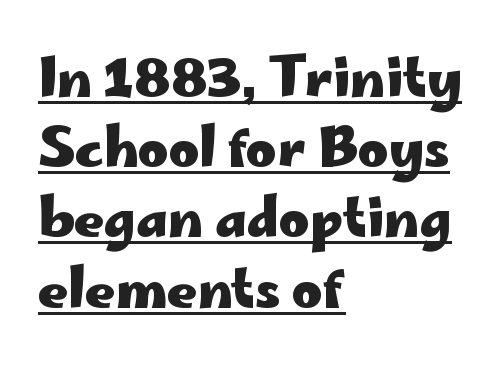
The letters stand straight up with perfectly vertical stems. The line texture is even and compact thanks to regular tracking. Serif or sans? Sans — the stroke terminals are bare. Do the characters align in a grid? No, the font is proportional.
